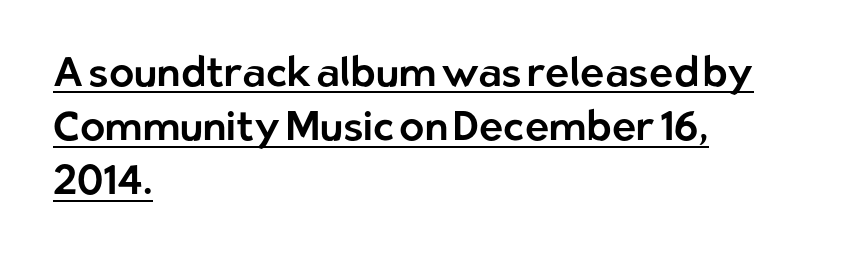
Q: Is the text italic (slanted)? A: No, it is upright.
Q: Is the typeface a serif or a sans-serif typeface? A: Sans-serif.
Q: Is the text underlined? A: Yes.
Q: How is the paragraph aligned? A: Left-aligned.
Q: Is the spacing between letters normal or unusually wide? A: Normal.
Q: Is the spacing between lines tight, normal or loose? A: Normal.
Q: Width (condensed, normal, or wide)? A: Normal.
Q: Stroke contrast? A: Low.
Q: x-height? A: Medium.
Q: Monospaced? A: No.
